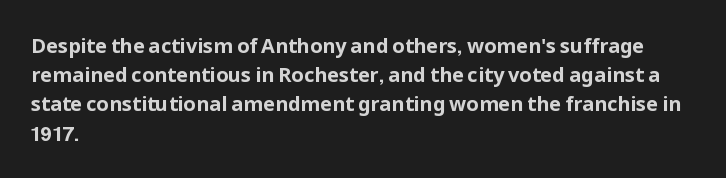
Q: Is the text bold? A: Yes.
Q: Is the text italic (slanted)? A: No, it is upright.
Q: Is the text underlined? A: No.
Q: How is the paragraph aligned? A: Left-aligned.
Q: Is the spacing between letters normal or unusually wide? A: Normal.
Q: Is the spacing between lines tight, normal or loose? A: Normal.
